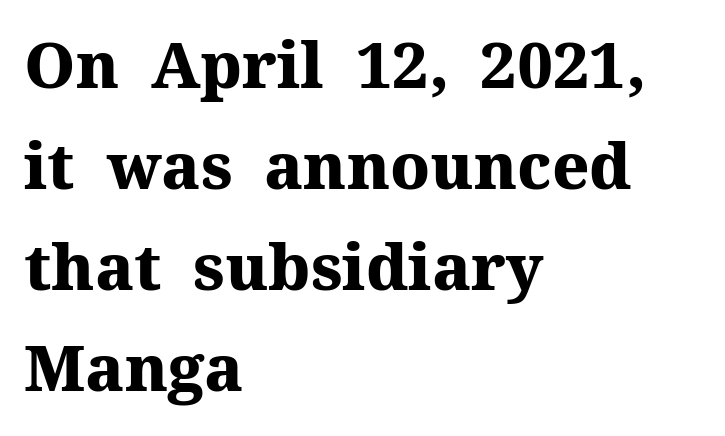
{"serif": "yes", "italic": "no", "bold": "yes", "weight": "heavy", "width": "normal", "stroke_contrast": "medium", "x_height": "medium", "monospaced": "no", "underline": "no", "align": "left", "line_spacing": "normal", "line_spacing_ratio": 1.58, "letter_spacing": "normal", "letter_spacing_em": 0.0, "glyph_px": 64}
